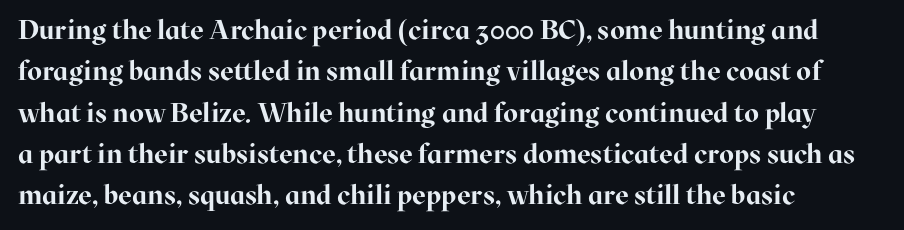
The image shows 27 px bold type, upright; set left-aligned, normal line spacing (1.53x), normal letter spacing, not underlined.
